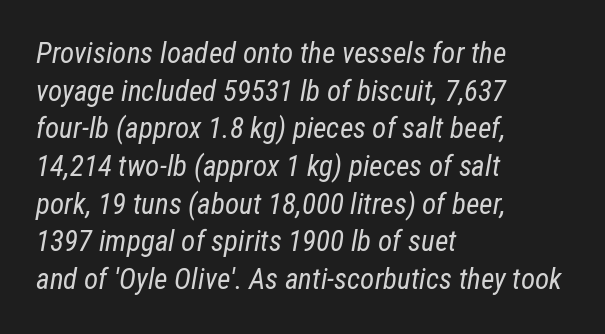
The image shows 29 px regular-weight, condensed type, italic (leaning right); set left-aligned, normal line spacing (1.3x), normal letter spacing, not underlined; low stroke contrast and a medium x-height.
